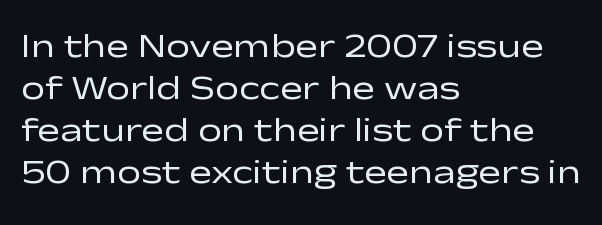
Q: Is the text bold? A: No.
Q: Is the text italic (slanted)? A: No, it is upright.
Q: Is the typeface a serif or a sans-serif typeface? A: Sans-serif.
Q: Is the text underlined? A: No.
Q: How is the paragraph aligned? A: Left-aligned.
Q: Is the spacing between letters normal or unusually wide? A: Normal.
Q: Width (condensed, normal, or wide)? A: Wide.
Q: Stroke contrast? A: Low.
Q: x-height? A: Medium.
Q: Monospaced? A: No.
